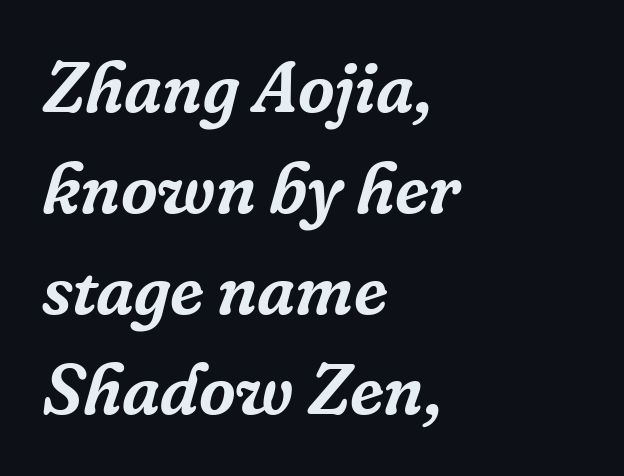
{"serif": "yes", "italic": "yes", "lean": "right", "slant_degrees": 16, "width": "normal", "stroke_contrast": "low", "x_height": "medium", "monospaced": "no", "underline": "no", "align": "left", "line_spacing": "normal", "line_spacing_ratio": 1.42, "letter_spacing": "normal", "letter_spacing_em": 0.0, "glyph_px": 71}
